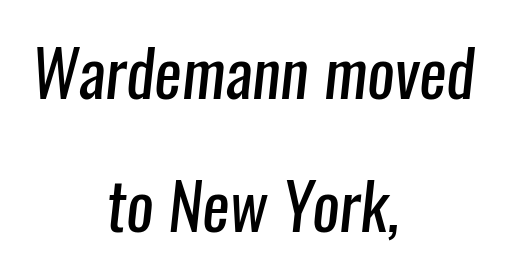
Honestly, the rows look like they've been pulled way apart. The weight tops out at a normal text grade. Inter-character spacing is left at the font's built-in metrics. Note the varied advance widths — an 'i' is clearly narrower than an 'm'. Underline: absent.
